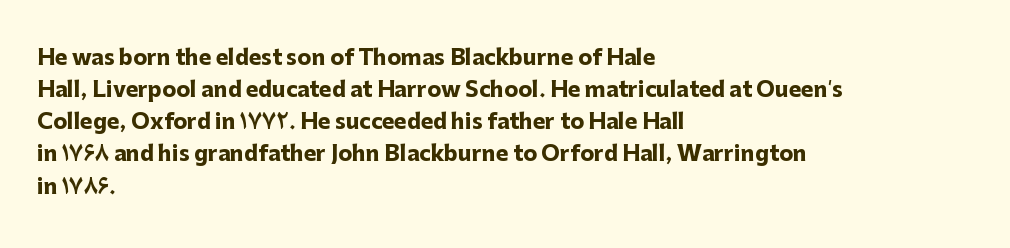
Tracking value appears to be zero — textbook default spacing. Is the type bold? Yes — the strokes are clearly thick and heavy. The block of text has a typical density, with ordinary space between rows. The rag falls on the right side of this text block. Words float on clear page, feet unadorned.
